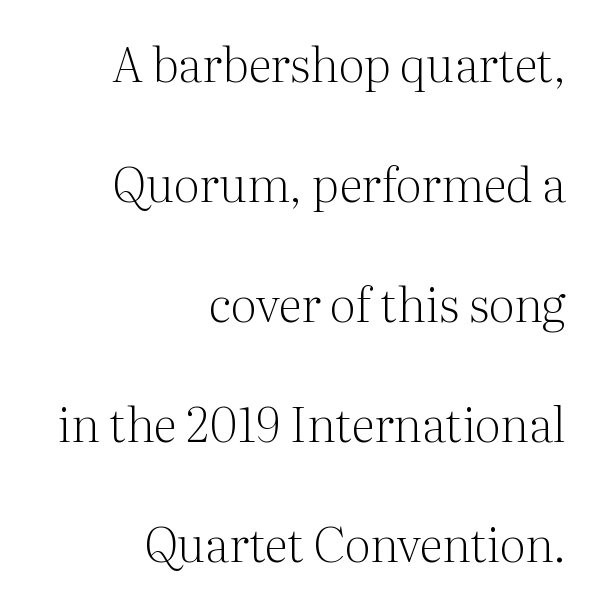
Q: Is the text bold? A: No.
Q: Is the text italic (slanted)? A: No, it is upright.
Q: Is the typeface a serif or a sans-serif typeface? A: Serif.
Q: Is the text underlined? A: No.
Q: How is the paragraph aligned? A: Right-aligned.
Q: Is the spacing between letters normal or unusually wide? A: Normal.
Q: Is the spacing between lines tight, normal or loose? A: Loose.
Q: Width (condensed, normal, or wide)? A: Normal.
Q: Stroke contrast? A: Medium.
Q: x-height? A: Medium.
Q: Monospaced? A: No.
